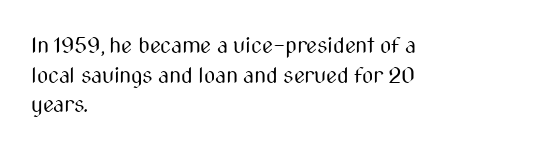
Unmarked baselines from the first word to the last. The designer left line spacing at the default. The rendering anchors every line to the left-hand side. The gaps between neighbouring characters are ordinary and unremarkable. The type sits square on the baseline with zero lean.
